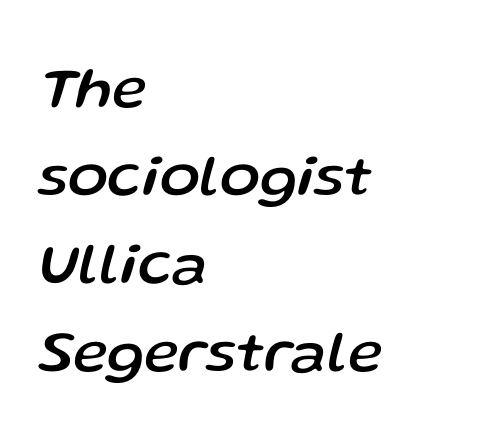
Q: Is the text italic (slanted)? A: Yes, it leans right by about 13 degrees.
Q: Is the text underlined? A: No.
Q: How is the paragraph aligned? A: Left-aligned.
Q: Is the spacing between letters normal or unusually wide? A: Normal.
Q: Is the spacing between lines tight, normal or loose? A: Normal.
Q: Width (condensed, normal, or wide)? A: Normal.
Q: Stroke contrast? A: Low.
Q: x-height? A: Medium.
Q: Monospaced? A: No.
